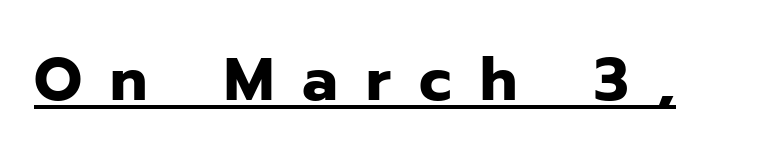
The image shows 60 px heavy sans-serif type, upright; set unusually wide letter spacing (+0.47 em), underlined; low stroke contrast and a medium x-height.
